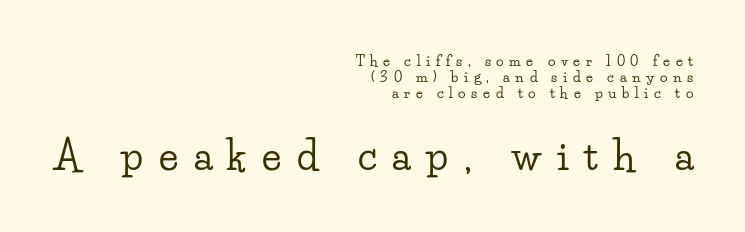
Q: Is the text italic (slanted)? A: No, it is upright.
Q: Is the typeface a serif or a sans-serif typeface? A: Serif.
Q: Is the text underlined? A: No.
Q: How is the paragraph aligned? A: Right-aligned.
Q: Is the spacing between letters normal or unusually wide? A: Unusually wide.
Q: Which block of text is set in a larger size, the first (top) or the second (bottom)? A: The second (bottom) one.
Q: Width (condensed, normal, or wide)? A: Wide.
Q: Stroke contrast? A: Low.
Q: x-height? A: Small.
Q: Monospaced? A: No.
